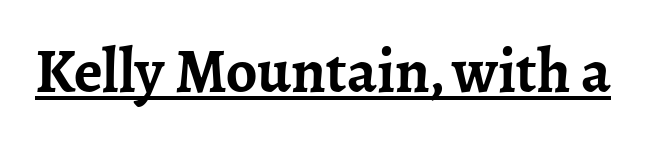
The rendering uses natural spacing where letterforms have individual widths. The tracking reads as untouched default to a designer's eye. In terms of posture, this sample is upright. In terms of weight, the rendering is a true, heavy bold. To sum up the face: it has serifs. Decoration check: the copy is underlined.
